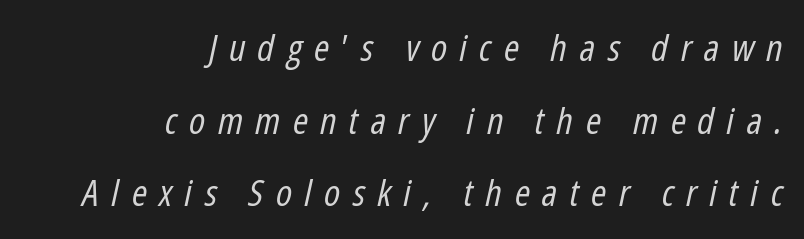
The leading is generous, giving the passage an open texture. Every row of glyphs terminates at an identical x-position on the right. The typography opts for an oblique posture over an upright one. Do the characters align in a grid? No, the font is proportional.
